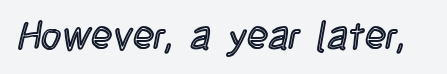
{"width": "condensed", "x_height": "large", "monospaced": "no", "underline": "no", "letter_spacing": "normal", "letter_spacing_em": 0.0, "glyph_px": 39}
